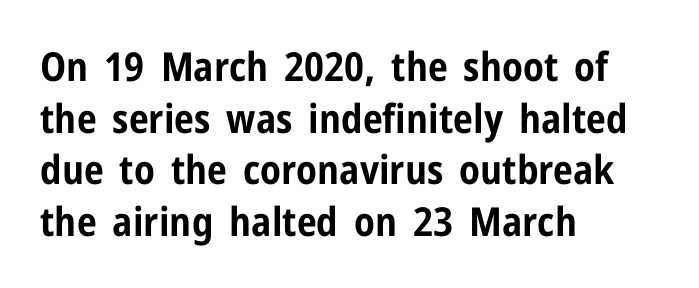
Just letters on the line, the space beneath them empty. In CSS terms this would be text-align: left. This is sans-serif lettering, the kind often seen on screens and signage. Is the letter spacing exaggerated? No — it looks like the ordinary default.
